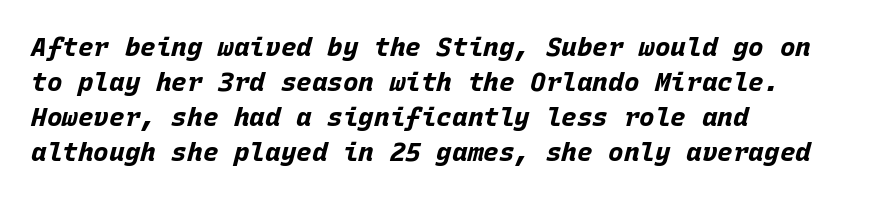
There is no visible air inserted between adjacent glyphs. Notice how the stems are inclined rather than vertical — that's the hallmark of italics. The words here are not underlined. Emphasis by weight is at full strength: bold. A student would call this left alignment; a typographer would say flush left, rag right.
